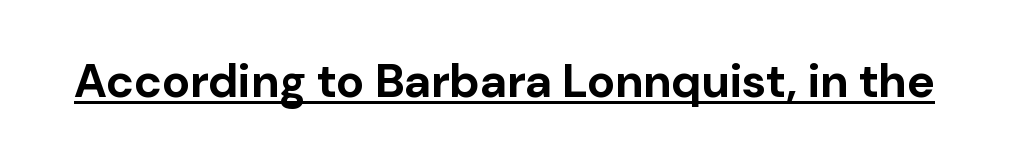
This is sans-serif lettering, the kind often seen on screens and signage. The letters stand straight up with perfectly vertical stems. Strong, thick strokes mark this as bold type. Looks like someone drew a line under every word here. Character widths vary here, with narrow letters taking less room than wide ones. Observe the ordinary spacing: letters are neighbours, not strangers.
